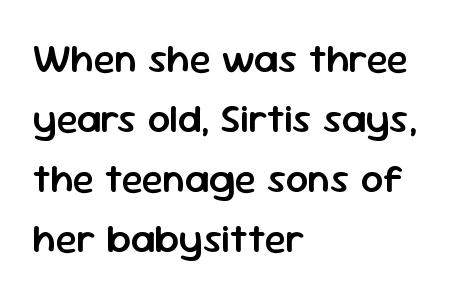
Q: Is the text bold? A: Semi-bold.
Q: Is the text italic (slanted)? A: No, it is upright.
Q: Is the typeface a serif or a sans-serif typeface? A: Sans-serif.
Q: Is the text underlined? A: No.
Q: How is the paragraph aligned? A: Left-aligned.
Q: Is the spacing between letters normal or unusually wide? A: Normal.
Q: Is the spacing between lines tight, normal or loose? A: Normal.
Q: Width (condensed, normal, or wide)? A: Normal.
Q: Stroke contrast? A: Low.
Q: x-height? A: Medium.
Q: Monospaced? A: No.
